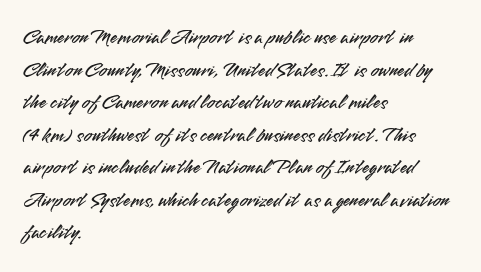
{"underline": "no", "align": "left", "line_spacing": "normal", "line_spacing_ratio": 1.55, "letter_spacing": "normal", "letter_spacing_em": 0.0, "glyph_px": 21}
